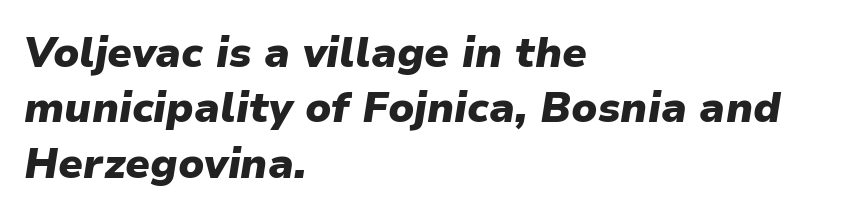
Q: Is the text bold? A: Yes.
Q: Is the text italic (slanted)? A: Yes, it leans right by about 9 degrees.
Q: Is the text underlined? A: No.
Q: How is the paragraph aligned? A: Left-aligned.
Q: Is the spacing between letters normal or unusually wide? A: Normal.
Q: Is the spacing between lines tight, normal or loose? A: Normal.
Q: Width (condensed, normal, or wide)? A: Normal.
Q: Stroke contrast? A: Low.
Q: x-height? A: Medium.
Q: Monospaced? A: No.
